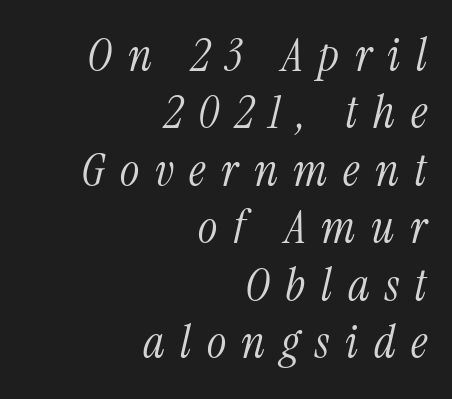
The image shows 46 px light, condensed serif type, italic (leaning right); set right-aligned, normal line spacing (1.25x), unusually wide letter spacing (+0.34 em), not underlined; medium stroke contrast and a medium x-height.
